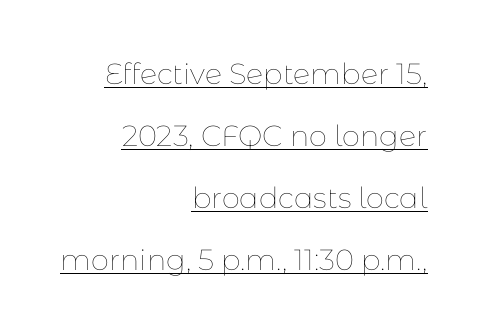
{"italic": "no", "bold": "no", "weight": "thin", "width": "normal", "stroke_contrast": "low", "x_height": "medium", "monospaced": "no", "underline": "yes", "align": "right", "line_spacing": "loose", "line_spacing_ratio": 2.14, "letter_spacing": "normal", "letter_spacing_em": 0.0, "glyph_px": 29}
